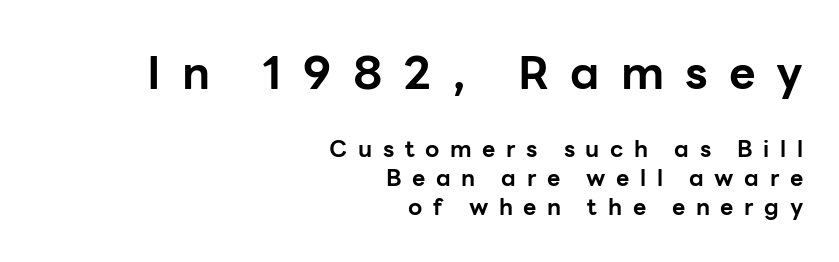
The image shows 46 px bold sans-serif type, upright; set right-aligned, normal line spacing (1.25x), unusually wide letter spacing (+0.46 em), not underlined; the first (top) block is 2.0x larger; low stroke contrast and a medium x-height.
